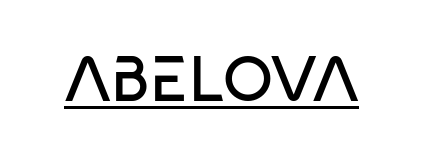
{"serif": "no", "italic": "no", "bold": "no", "weight": "regular", "width": "condensed", "stroke_contrast": "low", "x_height": "large", "monospaced": "no", "underline": "yes", "letter_spacing": "normal", "letter_spacing_em": 0.0, "glyph_px": 64}
